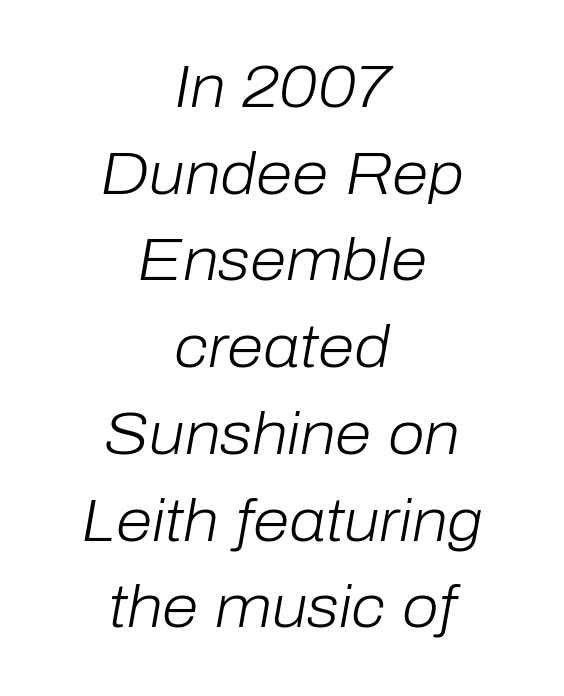
Italic? Definitely — the glyphs are oblique. These lines are rendered in a variable-pitch font. The space between consecutive lines is moderate. These lines stack symmetrically, like a column narrowing and widening about its center. No word sits above an underline. The cut favours lightness, reaching ordinary text weight at its darkest.
